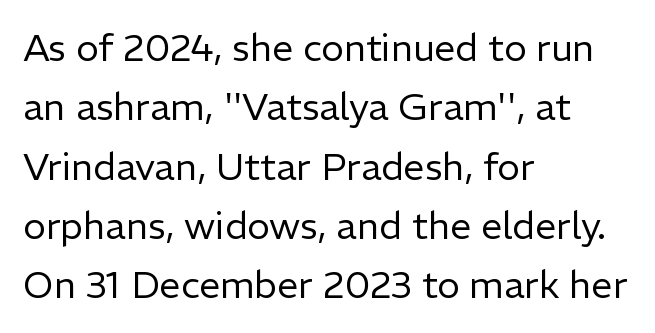
Honestly, the letter spacing is just normal — you wouldn't notice it. Caption: face not bold, strokes unweighted. The letters carry no serifs — their stems end cleanly without finishing strokes. Nope, not italic — everything's standing straight. A bare baseline throughout the passage.
